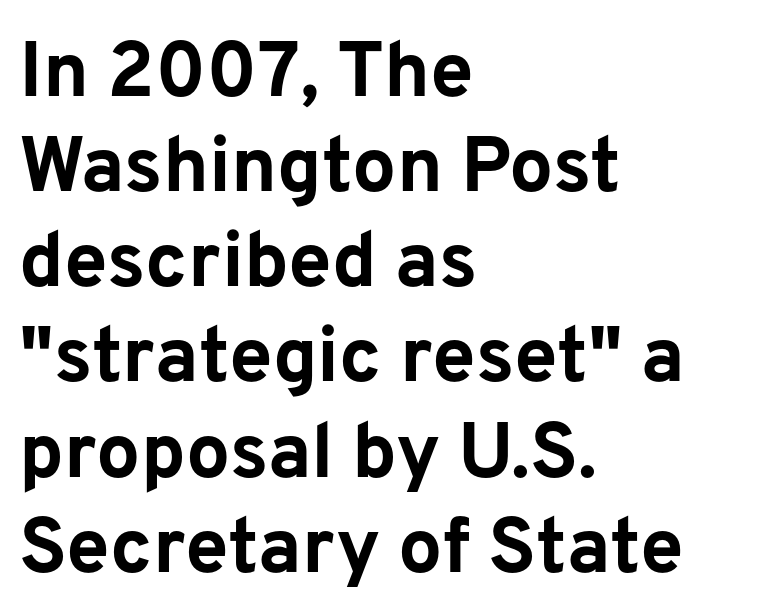
Think of a printed novel: that variable character pitch is what you see here. Visually the block forms a straight wall on the left and a jagged coastline on the right. Nobody touched the tracking dial on this one. Strokes here are thick enough to call this a true bold. No feet cap the strokes, marking this as sans-serif type. Underline: absent.
